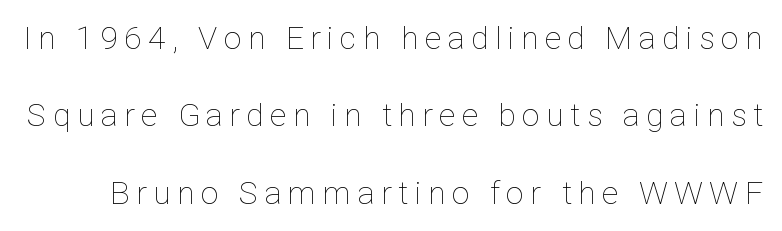
On a weight scale, this lands at 450 or below. Here the designer chose a conventional face with non-uniform glyph widths. This is the regular roman posture of the typeface. A clean baseline with only descenders dipping below it. These lines stand farther apart than default settings would place them.
